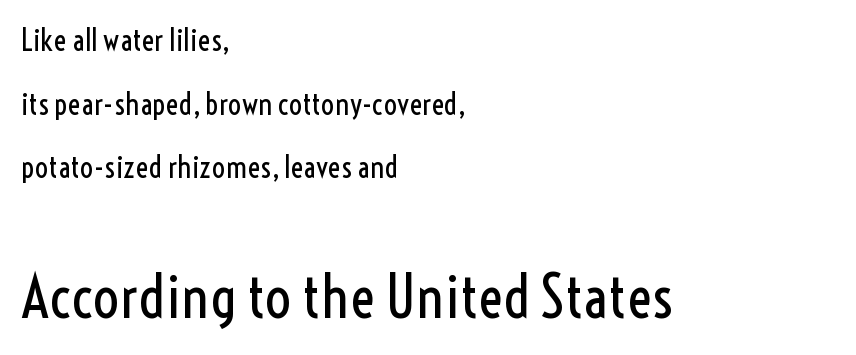
The image shows 59 px regular-weight, condensed sans-serif type, upright; set left-aligned, loose line spacing (2.12x), normal letter spacing, not underlined; the second (bottom) block is 1.97x larger; a medium x-height.
